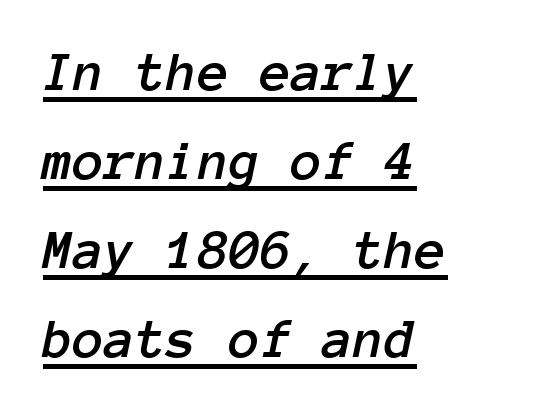
The lines sit at an ordinary, default distance from one another. Somebody hit Ctrl+U on this one — the words are underlined. Notice how the passage keeps a crisp vertical edge on the left only. The horizontal fit of the characters is conventional and even.
